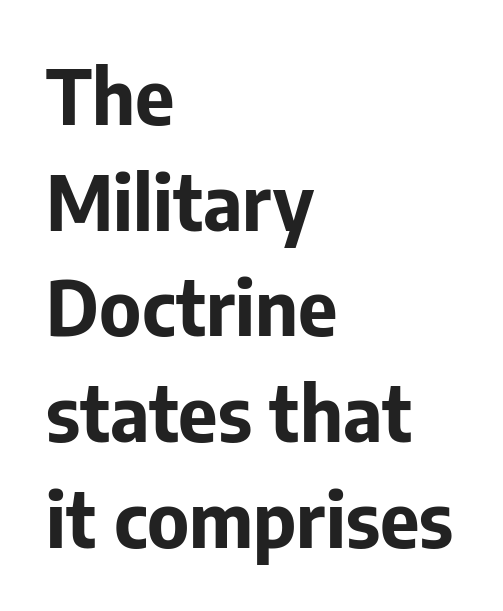
Q: Is the text bold? A: Yes.
Q: Is the text italic (slanted)? A: No, it is upright.
Q: Is the typeface a serif or a sans-serif typeface? A: Sans-serif.
Q: Is the text underlined? A: No.
Q: How is the paragraph aligned? A: Left-aligned.
Q: Is the spacing between letters normal or unusually wide? A: Normal.
Q: Is the spacing between lines tight, normal or loose? A: Normal.
Q: Width (condensed, normal, or wide)? A: Normal.
Q: Stroke contrast? A: Low.
Q: x-height? A: Medium.
Q: Monospaced? A: No.
